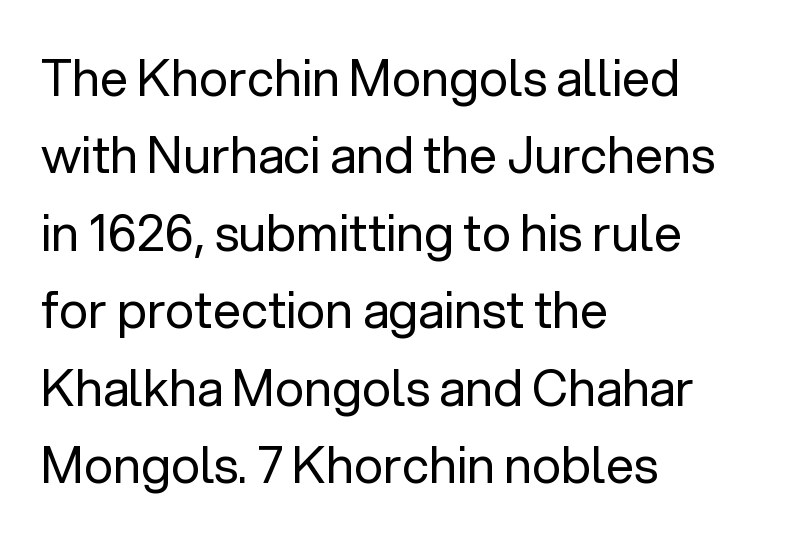
The image shows 50 px regular-weight sans-serif type, upright; set left-aligned, normal line spacing (1.55x), normal letter spacing, not underlined; low stroke contrast and a medium x-height.
